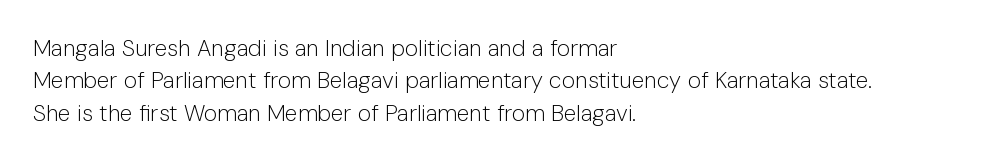
The tracking reads as untouched default to a designer's eye. Layout note: lines flush left. Students, observe: this is what conventionally led text looks like. Underline: absent.
